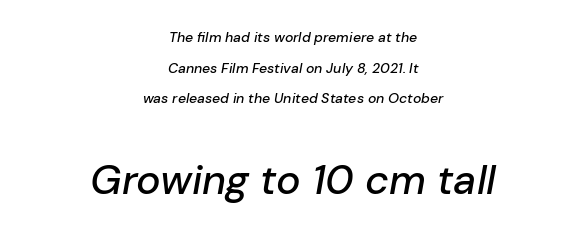
{"italic": "yes", "lean": "right", "slant_degrees": 10, "width": "normal", "stroke_contrast": "low", "x_height": "medium", "monospaced": "no", "underline": "no", "align": "center", "line_spacing": "loose", "line_spacing_ratio": 2.19, "letter_spacing": "normal", "letter_spacing_em": 0.0, "larger_block": "second", "size_ratio": 2.93, "glyph_px": 41}
